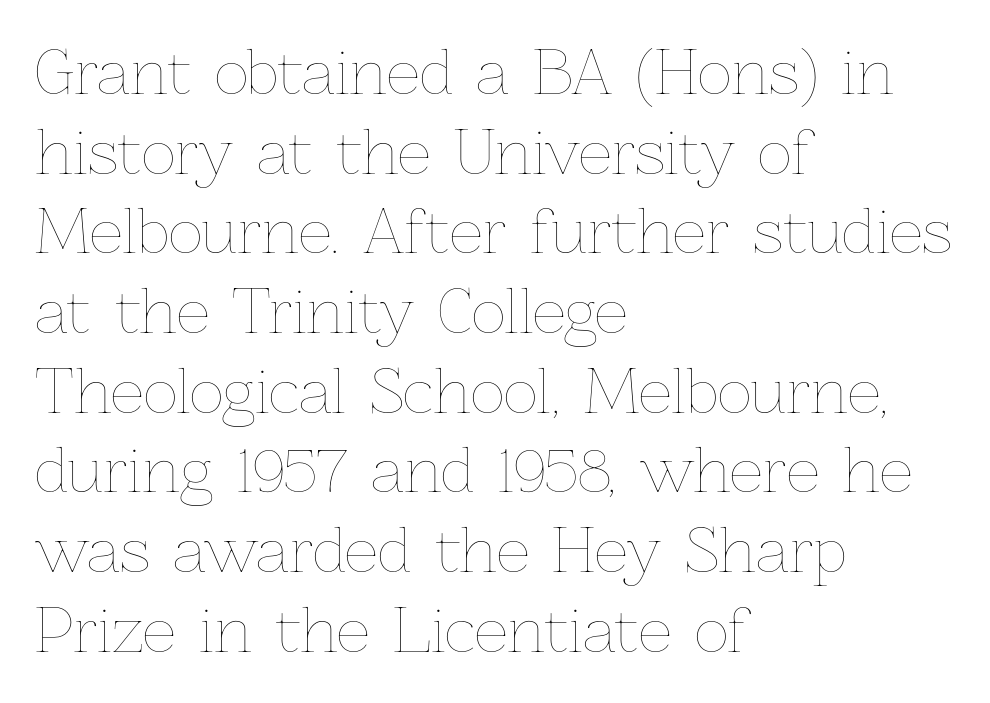
Q: Is the text bold? A: No.
Q: Is the text italic (slanted)? A: No, it is upright.
Q: Is the text underlined? A: No.
Q: How is the paragraph aligned? A: Left-aligned.
Q: Is the spacing between letters normal or unusually wide? A: Normal.
Q: Is the spacing between lines tight, normal or loose? A: Normal.
Q: Width (condensed, normal, or wide)? A: Normal.
Q: Stroke contrast? A: Low.
Q: x-height? A: Medium.
Q: Monospaced? A: No.
